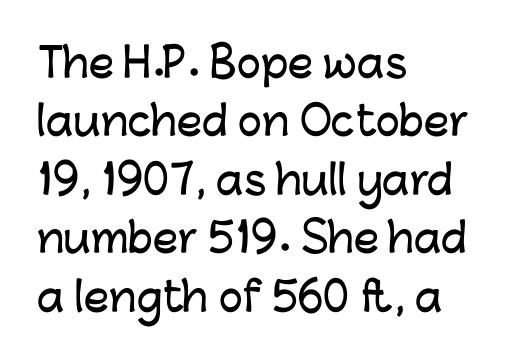
Q: Is the text italic (slanted)? A: No, it is upright.
Q: Is the typeface a serif or a sans-serif typeface? A: Sans-serif.
Q: Is the text underlined? A: No.
Q: How is the paragraph aligned? A: Left-aligned.
Q: Is the spacing between letters normal or unusually wide? A: Normal.
Q: Is the spacing between lines tight, normal or loose? A: Normal.
Q: Width (condensed, normal, or wide)? A: Normal.
Q: Stroke contrast? A: Low.
Q: x-height? A: Medium.
Q: Monospaced? A: No.
